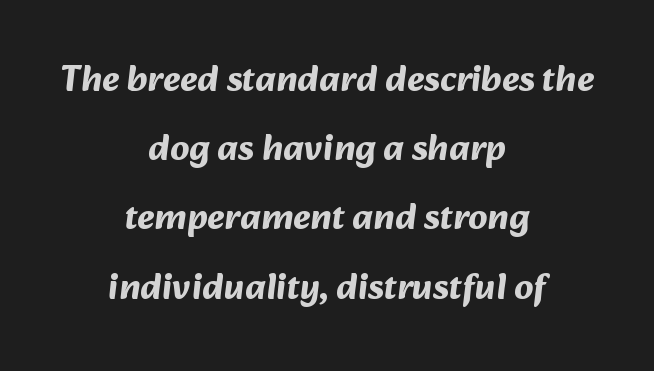
The image shows 37 px bold sans-serif type; set centered, line spacing 1.87x, normal letter spacing, not underlined; medium stroke contrast and a medium x-height.
